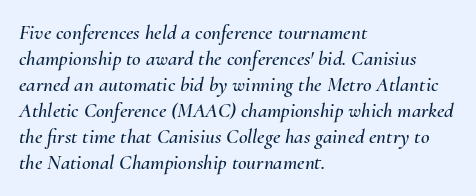
The image shows 21 px text type, italic (leaning right); set left-aligned, line spacing 1.24x, normal letter spacing, not underlined.
